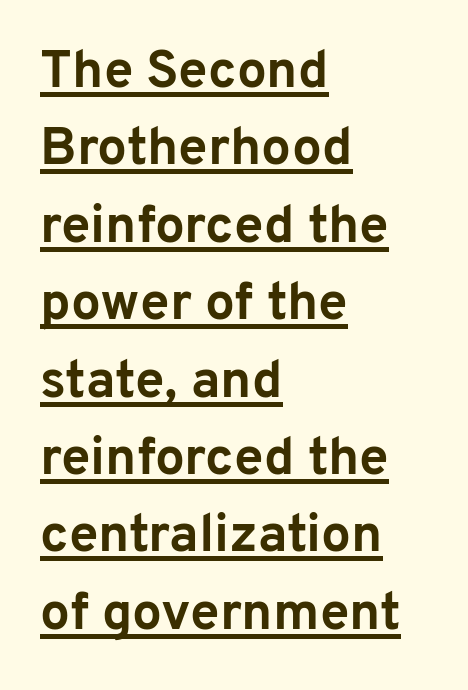
The image shows 53 px bold sans-serif type, upright; set left-aligned, normal line spacing (1.46x), normal letter spacing, underlined; low stroke contrast and a medium x-height.
